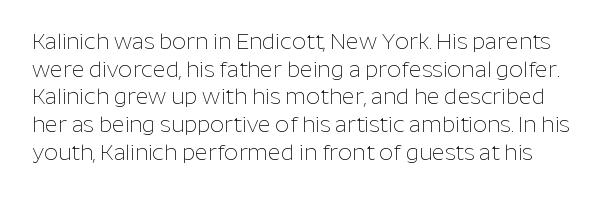
The image shows 22 px text type, upright; set normal line spacing (1.26x), normal letter spacing, not underlined.
